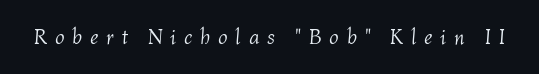
The strip under each line holds only bare page. Slanted lettering throughout. A light-to-regular cut is what we see here. Short note: letters widely spaced.
